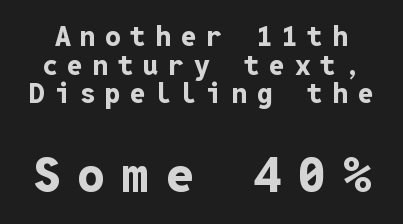
Monospaced: the letters line up in strict vertical columns. Strokes here are thick enough to call this a true bold. If you squint, the bottom block still reads clearly — it's the larger of the two. Nope, no serifs anywhere on these letters.
